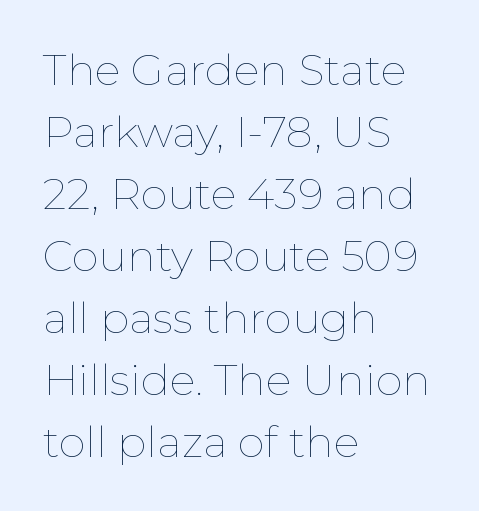
When letters stand straight like this, we call the style roman or upright. One-word summary of the alignment: left. The space directly below the letters is spotless. Is the stroke heavy? The answer is a plain regular-or-lighter. Line spacing here is normal.
